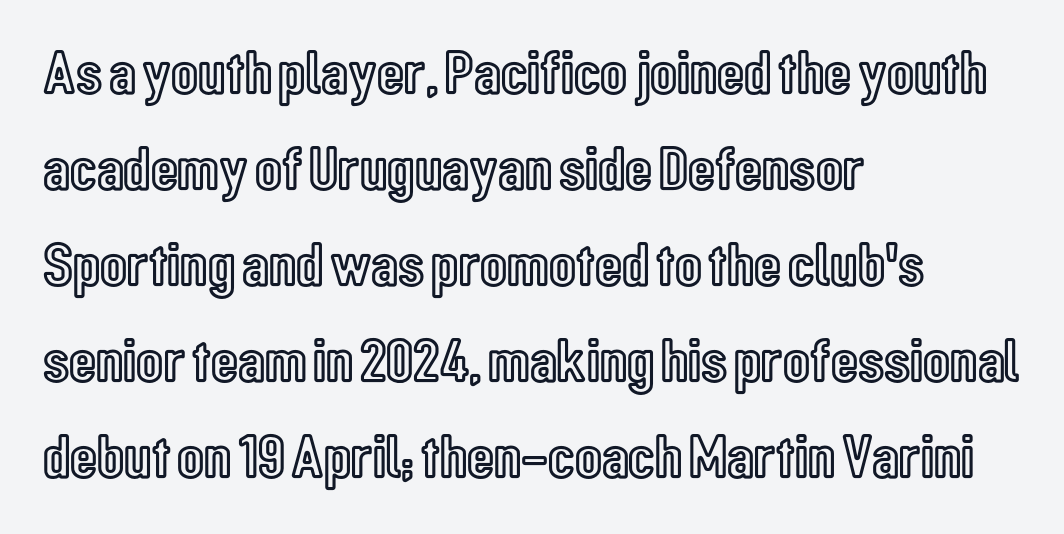
Interline gaps are of average width in this sample. This sample uses an upright cut, with every glyph sitting square on the baseline. Each row of text sits above clean, open space. Note the varied advance widths — an 'i' is clearly narrower than an 'm'.
